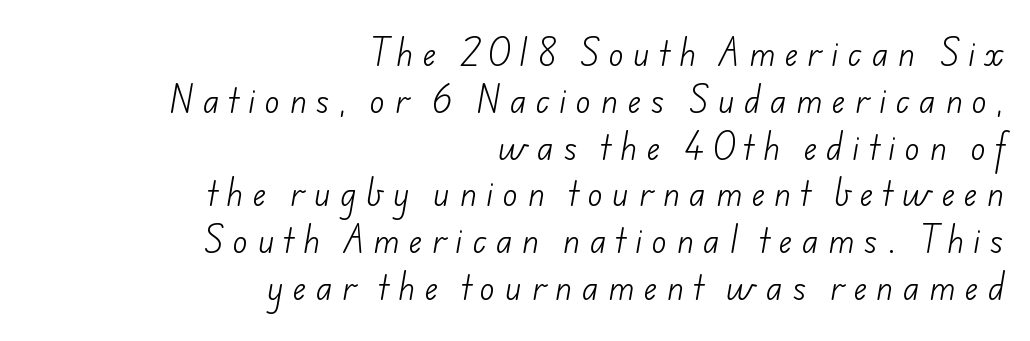
The image shows 31 px light sans-serif type; set right-aligned, normal line spacing (1.51x), unusually wide letter spacing (+0.32 em), not underlined; low stroke contrast and a small x-height.
